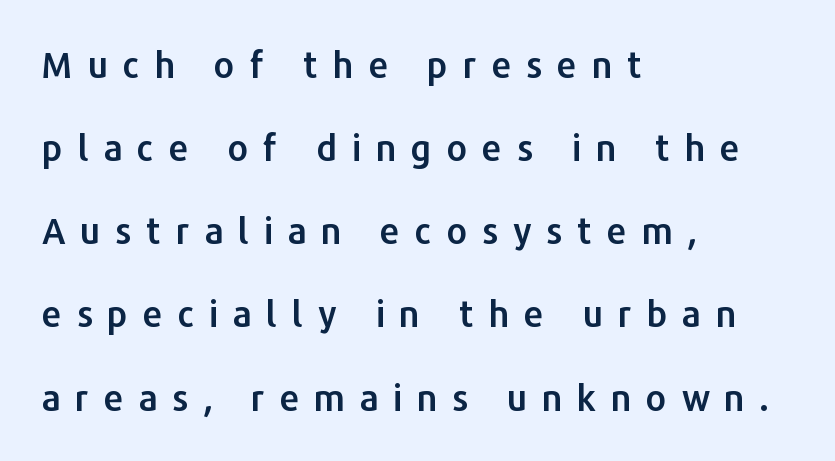
Each new line begins a long way beneath the previous one. A typesetter would label this face a sans. Honestly, there is no underline to notice here at all. Between one letter and the next there's a generous, obvious gap. Each letter keeps its own natural width here, so spacing adapts to shape. Style check: upright.
